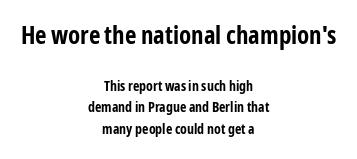
Does the leading feel generous? No, just average. Caption: standard tracking, unaltered. Layout note: lines centered. Top chunk: large. Bottom chunk: small. How heavy is the stroke? Heavy — this is a bold.
